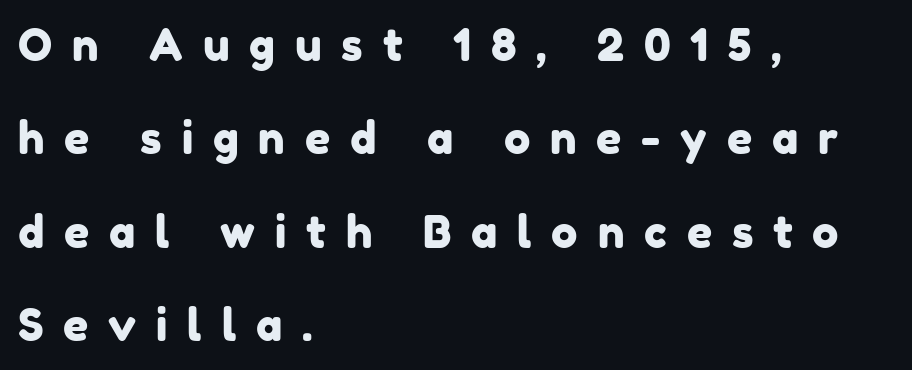
Q: Is the typeface a serif or a sans-serif typeface? A: Sans-serif.
Q: Is the text underlined? A: No.
Q: How is the paragraph aligned? A: Left-aligned.
Q: Is the spacing between letters normal or unusually wide? A: Unusually wide.
Q: Is the spacing between lines tight, normal or loose? A: Loose.
Q: Width (condensed, normal, or wide)? A: Normal.
Q: Stroke contrast? A: Low.
Q: x-height? A: Medium.
Q: Monospaced? A: No.
